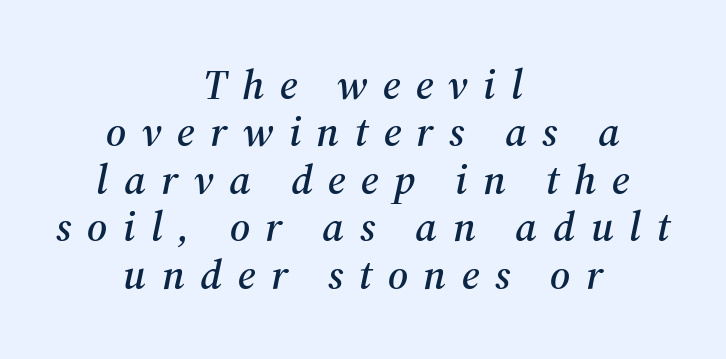
Q: Is the text italic (slanted)? A: Yes, it leans right by about 12 degrees.
Q: Is the typeface a serif or a sans-serif typeface? A: Serif.
Q: Is the text underlined? A: No.
Q: How is the paragraph aligned? A: Centered.
Q: Is the spacing between letters normal or unusually wide? A: Unusually wide.
Q: Is the spacing between lines tight, normal or loose? A: Tight.
Q: Width (condensed, normal, or wide)? A: Normal.
Q: Stroke contrast? A: Medium.
Q: x-height? A: Medium.
Q: Monospaced? A: No.
